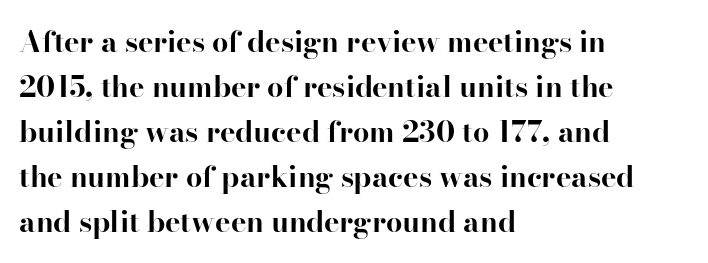
The image shows 29 px bold serif type, upright; set left-aligned, normal line spacing (1.55x), normal letter spacing, not underlined; high stroke contrast and a small x-height.
